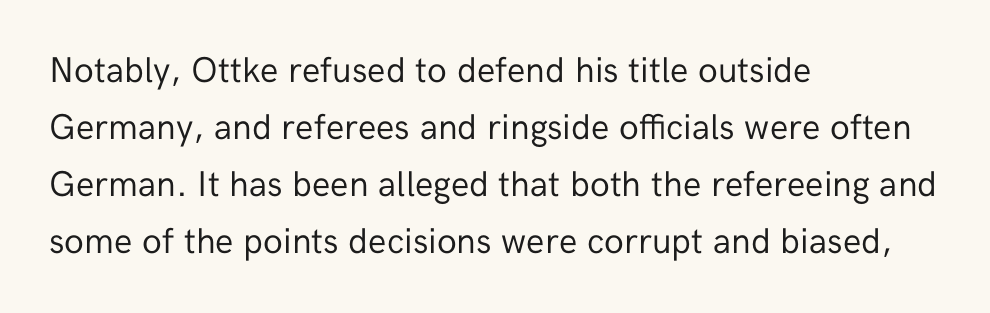
Look at the bottom of the vertical strokes: they stop flat, with no serifs. The passage shown stacks its lines at a standard gap. The compositor pushed each line to the left boundary. Unbolded letterforms with no extra heft. Tracking value appears to be zero — textbook default spacing.
